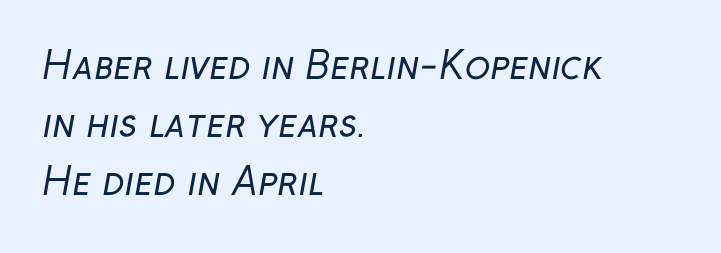
Q: Is the text bold? A: No.
Q: Is the typeface a serif or a sans-serif typeface? A: Sans-serif.
Q: Is the text underlined? A: No.
Q: How is the paragraph aligned? A: Left-aligned.
Q: Is the spacing between letters normal or unusually wide? A: Normal.
Q: Is the spacing between lines tight, normal or loose? A: Normal.
Q: Width (condensed, normal, or wide)? A: Normal.
Q: Stroke contrast? A: Low.
Q: x-height? A: Medium.
Q: Monospaced? A: No.
